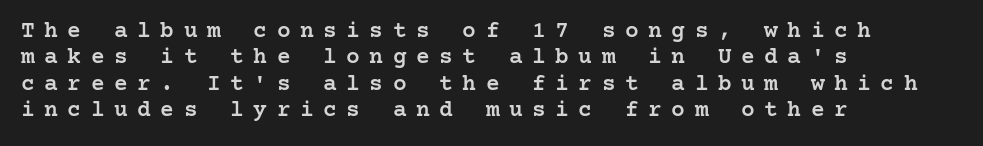
Q: Is the text bold? A: Semi-bold.
Q: Is the text italic (slanted)? A: No, it is upright.
Q: Is the text underlined? A: No.
Q: How is the paragraph aligned? A: Left-aligned.
Q: Is the spacing between letters normal or unusually wide? A: Unusually wide.
Q: Is the spacing between lines tight, normal or loose? A: Tight.
